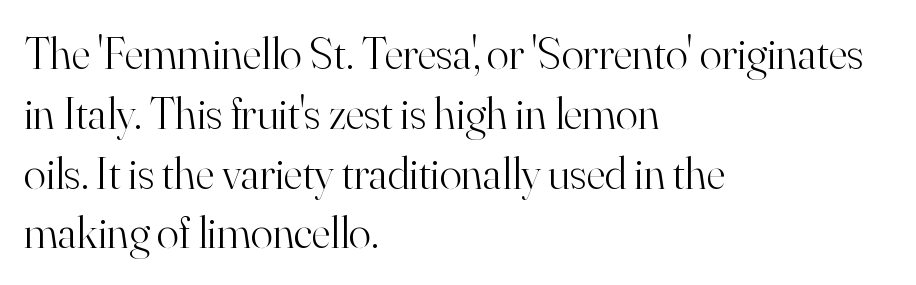
The lines in this sample share a left origin and differ only in where they stop. Posture: straight, roman, zero tilt. The face used here is proportionally spaced, like ordinary book or web type. Observe the serifs anchoring each vertical stroke in this sample.
